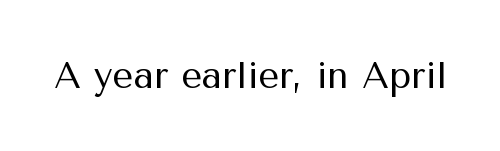
Does extra space separate the letters? No, they use regular spacing. Posture: straight, roman, zero tilt. Weight: not bold — regular or lighter. Type without underlining.
